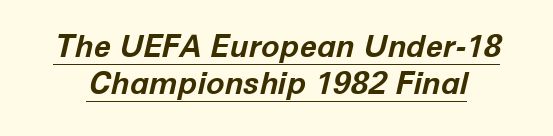
The image shows 31 px bold type, italic (leaning right); set line spacing 1.2x, normal letter spacing, underlined; low stroke contrast and a medium x-height.
